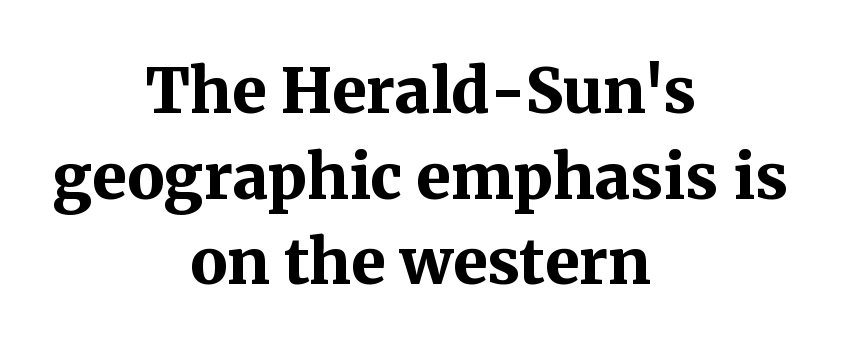
The image shows 62 px bold serif type, upright; set centered, normal line spacing (1.38x), normal letter spacing, not underlined; medium stroke contrast and a medium x-height.
